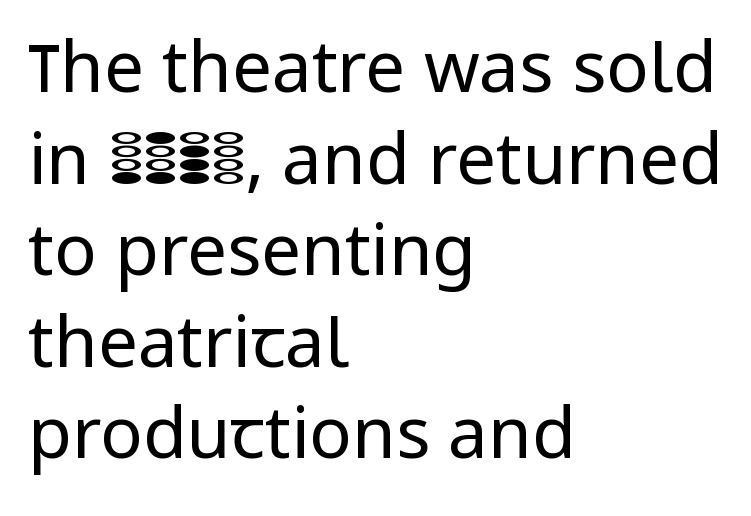
Nope, not italic — everything's standing straight. Ink coverage per letter is moderate at most. Character widths vary here, with narrow letters taking less room than wide ones. The letters carry no serifs — their stems end cleanly without finishing strokes. Leading: standard.
